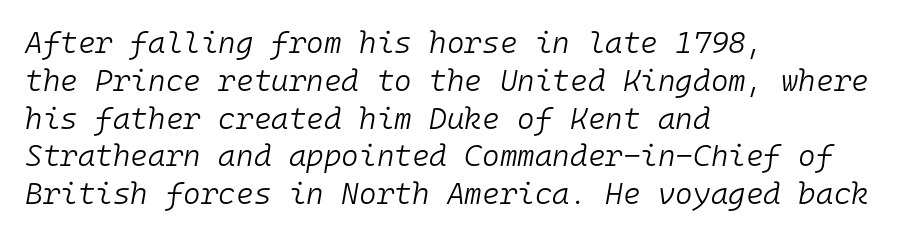
Q: Is the text bold? A: No.
Q: Is the text italic (slanted)? A: Yes, it leans right by about 10 degrees.
Q: Is the text underlined? A: No.
Q: How is the paragraph aligned? A: Left-aligned.
Q: Is the spacing between letters normal or unusually wide? A: Normal.
Q: Is the spacing between lines tight, normal or loose? A: Normal.
Q: Width (condensed, normal, or wide)? A: Normal.
Q: Stroke contrast? A: Low.
Q: x-height? A: Medium.
Q: Monospaced? A: Yes.
